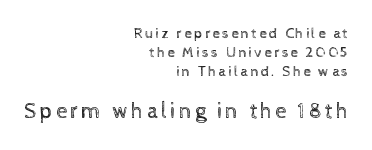
{"italic": "no", "bold": "no", "underline": "no", "align": "right", "line_spacing": "normal", "line_spacing_ratio": 1.26, "larger_block": "second", "size_ratio": 1.47, "glyph_px": 22}
